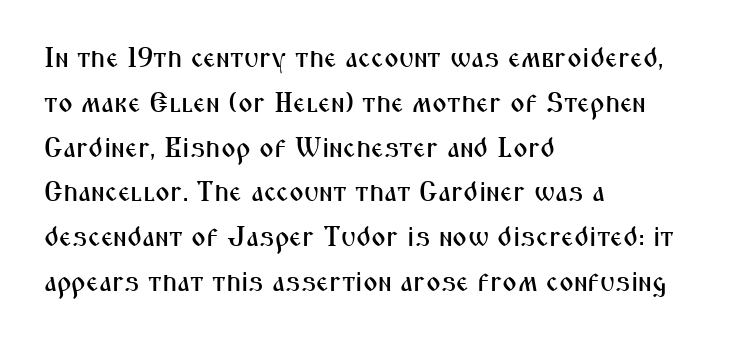
{"serif": "no", "italic": "no", "width": "condensed", "stroke_contrast": "medium", "x_height": "medium", "monospaced": "no", "underline": "no", "align": "left", "line_spacing": "normal", "line_spacing_ratio": 1.6, "letter_spacing": "normal", "letter_spacing_em": 0.0, "glyph_px": 28}
